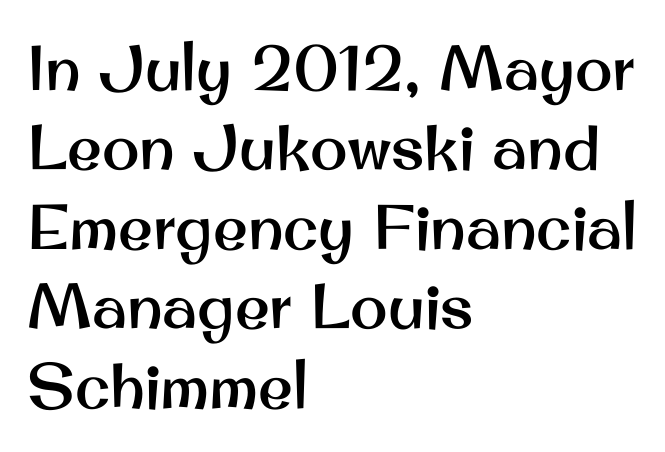
{"serif": "no", "italic": "no", "width": "normal", "stroke_contrast": "medium", "x_height": "small", "monospaced": "no", "underline": "no", "align": "left", "line_spacing": "normal", "line_spacing_ratio": 1.26, "letter_spacing": "normal", "letter_spacing_em": 0.0, "glyph_px": 63}
